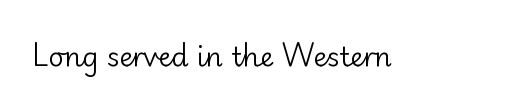
Has an underline been added? It has not. The type is set solid horizontally, with unmodified tracking. The characters are drawn with everyday or finer stroke widths. Every character sits straight up, as roman type does.
